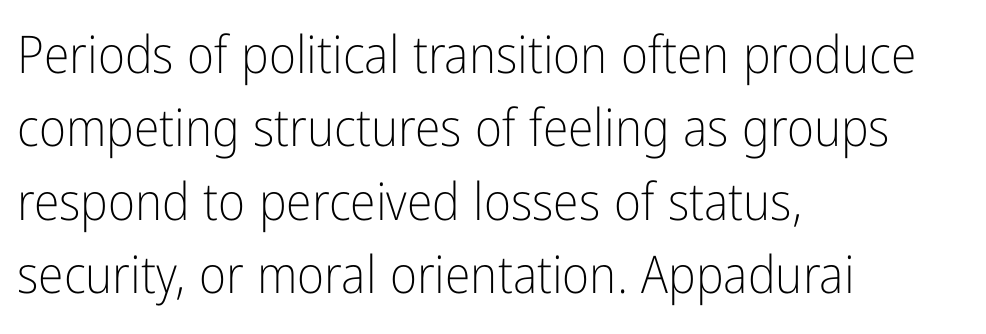
The image shows 52 px light, condensed sans-serif type, upright; set left-aligned, normal line spacing (1.41x), normal letter spacing, not underlined; low stroke contrast and a medium x-height.
